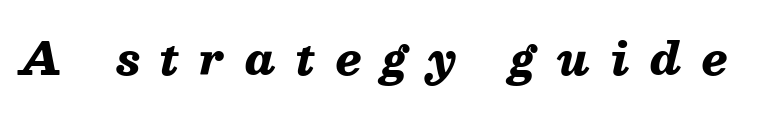
{"italic": "yes", "lean": "right", "slant_degrees": 13, "bold": "yes", "weight": "heavy", "width": "normal", "stroke_contrast": "medium", "x_height": "medium", "monospaced": "no", "underline": "no", "letter_spacing": "wide", "letter_spacing_em": 0.47, "glyph_px": 44}
